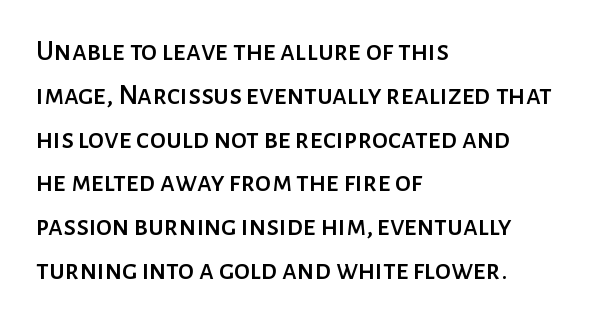
The image shows 29 px sans-serif type, upright; set left-aligned, normal line spacing (1.51x), normal letter spacing, not underlined; low stroke contrast and a medium x-height.
